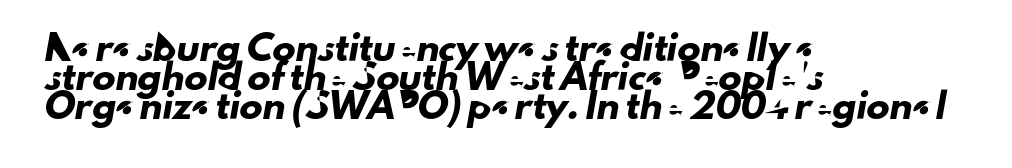
{"underline": "no", "align": "left", "line_spacing": "normal", "line_spacing_ratio": 1.26, "letter_spacing": "normal", "letter_spacing_em": 0.0, "glyph_px": 23}
